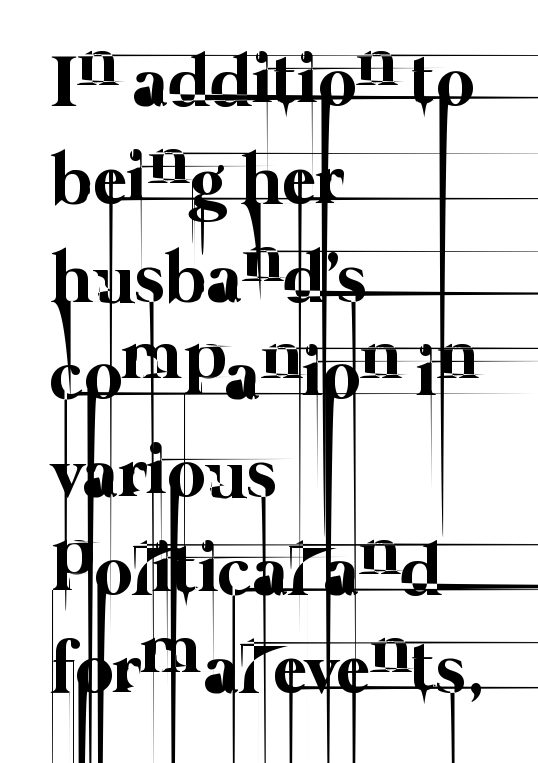
{"bold": "no", "weight": "thin", "width": "normal", "stroke_contrast": "low", "x_height": "medium", "monospaced": "no", "underline": "no", "align": "left", "line_spacing": "normal", "line_spacing_ratio": 1.34, "letter_spacing": "normal", "letter_spacing_em": 0.0, "glyph_px": 73}
